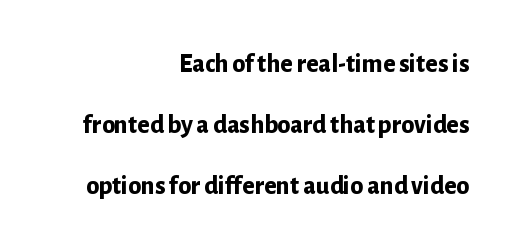
Do the letters lean? They stand straight. Vertical spacing — loose. Default kerning and tracking; the words read as compact shapes. The specimen omits any rule beneath the text block's lines.
